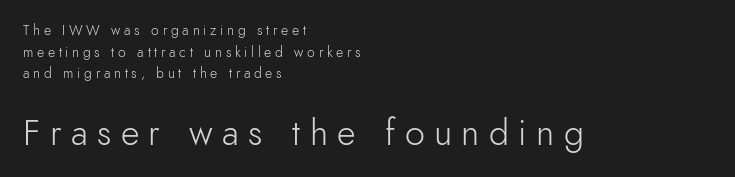
Q: Is the text bold? A: No.
Q: Is the text italic (slanted)? A: No, it is upright.
Q: Is the typeface a serif or a sans-serif typeface? A: Sans-serif.
Q: Is the text underlined? A: No.
Q: How is the paragraph aligned? A: Left-aligned.
Q: Is the spacing between letters normal or unusually wide? A: Unusually wide.
Q: Is the spacing between lines tight, normal or loose? A: Normal.
Q: Which block of text is set in a larger size, the first (top) or the second (bottom)? A: The second (bottom) one.
Q: Width (condensed, normal, or wide)? A: Normal.
Q: x-height? A: Small.
Q: Monospaced? A: No.
